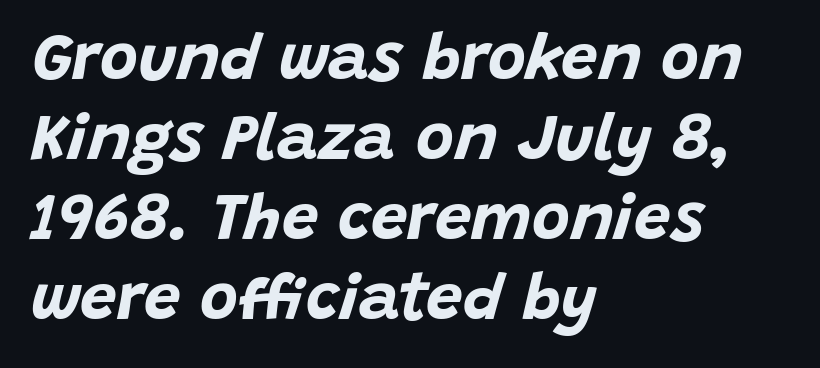
{"italic": "yes", "lean": "right", "slant_degrees": 15, "bold": "yes", "weight": "bold", "width": "normal", "stroke_contrast": "low", "x_height": "large", "monospaced": "no", "underline": "no", "align": "left", "line_spacing_ratio": 1.23, "letter_spacing": "normal", "letter_spacing_em": 0.0, "glyph_px": 65}
